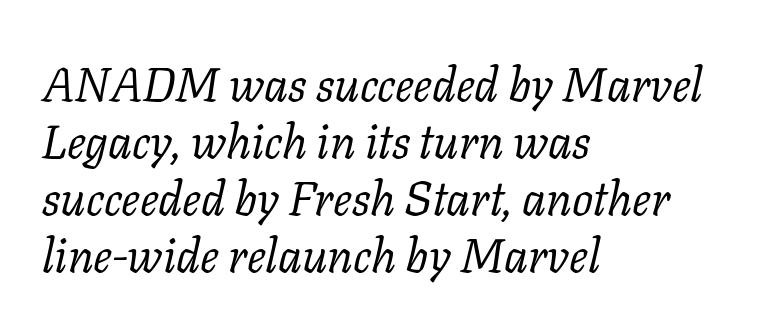
The image shows 47 px regular-weight serif type, italic (leaning right); set left-aligned, line spacing 1.21x, normal letter spacing, not underlined; low stroke contrast and a medium x-height.
